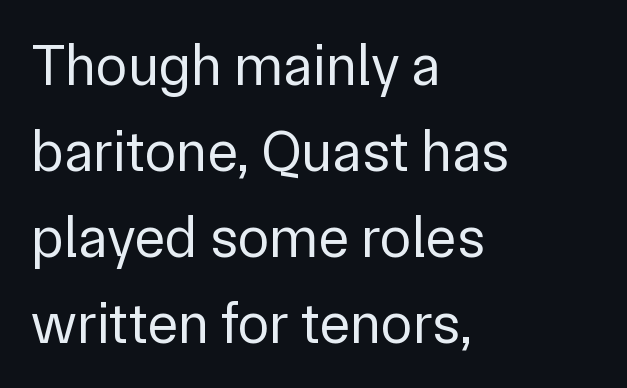
{"serif": "no", "italic": "no", "bold": "no", "weight": "regular", "width": "normal", "stroke_contrast": "low", "x_height": "medium", "monospaced": "no", "underline": "no", "align": "left", "line_spacing": "normal", "line_spacing_ratio": 1.48, "letter_spacing": "normal", "letter_spacing_em": 0.0, "glyph_px": 58}
